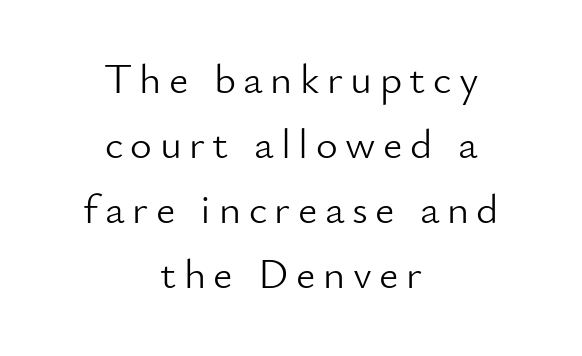
The lines sit at an ordinary, default distance from one another. This is roman type, the default non-slanted kind. The passage shown is typeset with a sans-serif family. No word sits above an underline. Counters stay open thanks to moderate or lighter strokes. Is this a fixed-width face? No — the glyphs have proportional, varying widths.
